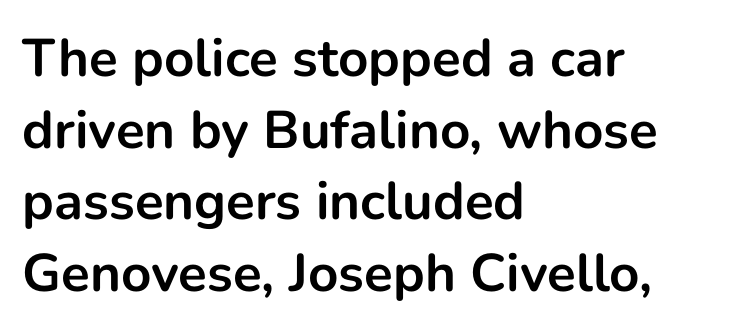
{"serif": "no", "italic": "no", "bold": "yes", "weight": "bold", "width": "normal", "stroke_contrast": "low", "x_height": "medium", "monospaced": "no", "underline": "no", "align": "left", "line_spacing": "normal", "line_spacing_ratio": 1.35, "letter_spacing": "normal", "letter_spacing_em": 0.0, "glyph_px": 53}
